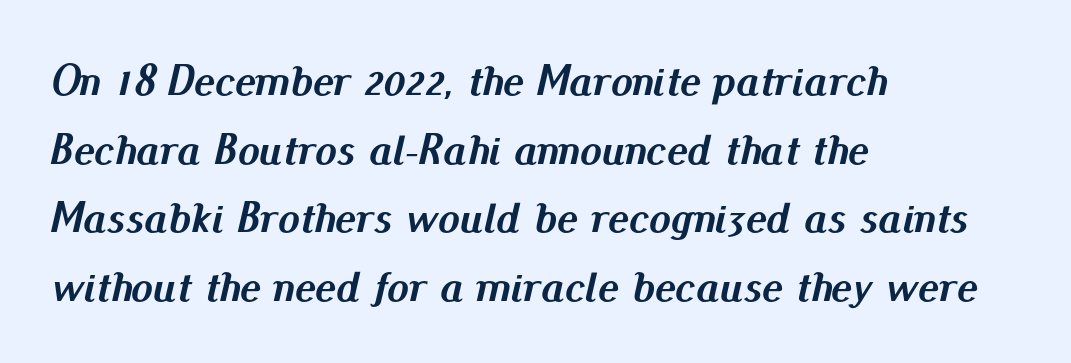
Q: Is the text bold? A: Yes.
Q: Is the text italic (slanted)? A: Yes, it leans right by about 13 degrees.
Q: Is the text underlined? A: No.
Q: How is the paragraph aligned? A: Left-aligned.
Q: Is the spacing between letters normal or unusually wide? A: Normal.
Q: Is the spacing between lines tight, normal or loose? A: Normal.
Q: Width (condensed, normal, or wide)? A: Normal.
Q: Stroke contrast? A: Medium.
Q: x-height? A: Small.
Q: Monospaced? A: No.
